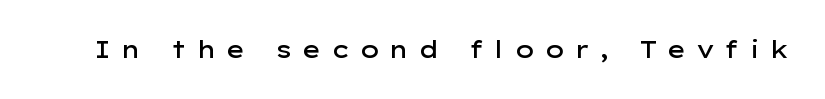
{"italic": "no", "bold": "semi", "underline": "no", "letter_spacing": "wide", "letter_spacing_em": 0.4, "glyph_px": 23}
